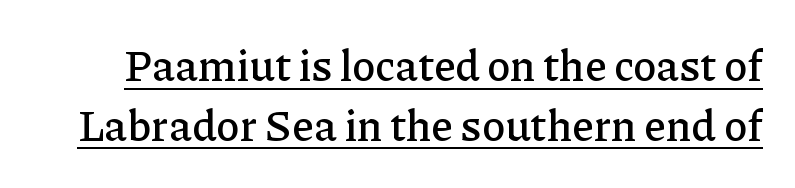
Q: Is the text italic (slanted)? A: No, it is upright.
Q: Is the typeface a serif or a sans-serif typeface? A: Serif.
Q: Is the text underlined? A: Yes.
Q: Is the spacing between letters normal or unusually wide? A: Normal.
Q: Is the spacing between lines tight, normal or loose? A: Normal.
Q: Width (condensed, normal, or wide)? A: Normal.
Q: Stroke contrast? A: Low.
Q: x-height? A: Medium.
Q: Monospaced? A: No.
